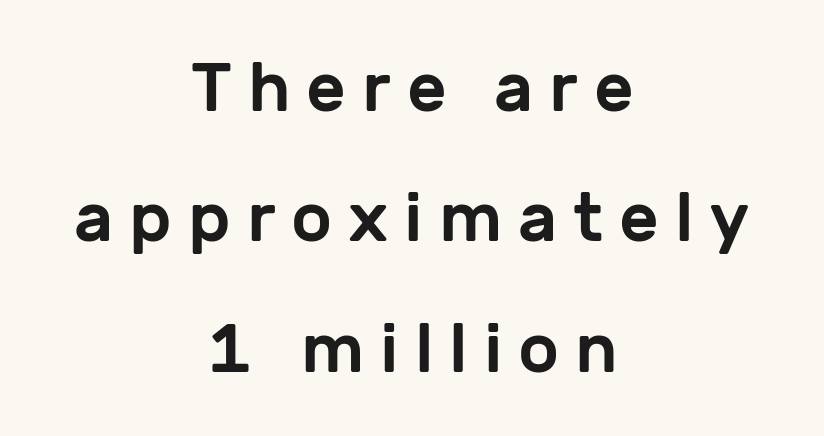
Has an underline been added? It has not. Posture: vertical. The rendering inserts visible extra space after every character. These lines are rendered in a variable-pitch font. Horizontal alignment here is central, giving a formal, balanced look.
